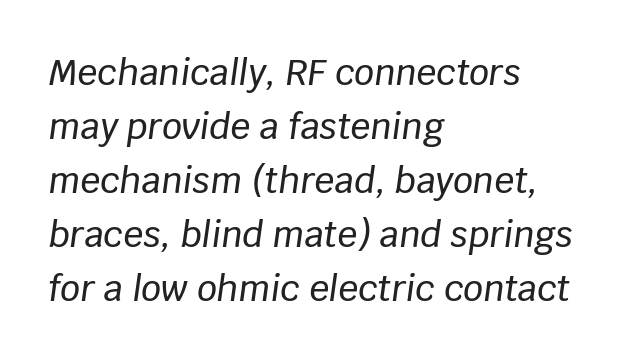
Q: Is the text italic (slanted)? A: Yes, it leans right by about 8 degrees.
Q: Is the text underlined? A: No.
Q: How is the paragraph aligned? A: Left-aligned.
Q: Is the spacing between letters normal or unusually wide? A: Normal.
Q: Is the spacing between lines tight, normal or loose? A: Normal.
Q: Width (condensed, normal, or wide)? A: Normal.
Q: Stroke contrast? A: Low.
Q: x-height? A: Large.
Q: Monospaced? A: No.
